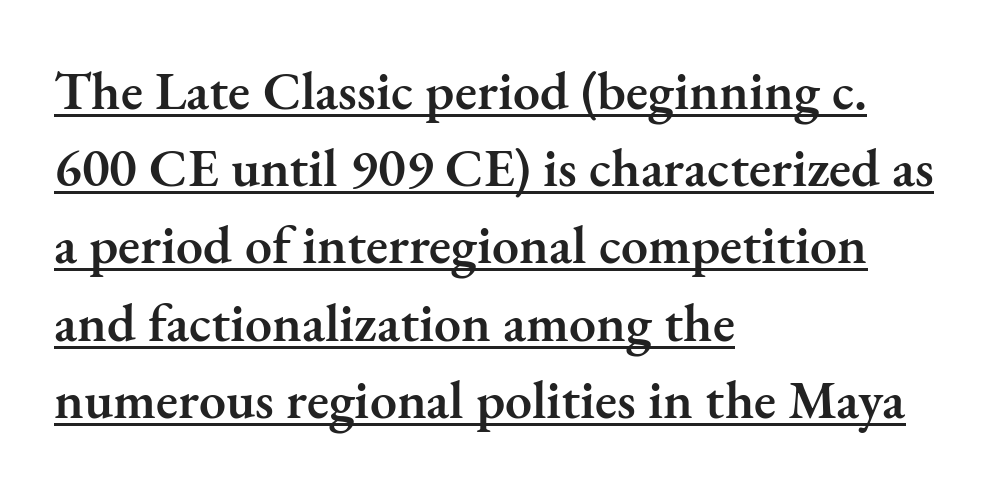
{"serif": "yes", "italic": "no", "bold": "semi", "weight": "semibold", "width": "normal", "stroke_contrast": "medium", "x_height": "small", "monospaced": "no", "underline": "yes", "align": "left", "line_spacing": "normal", "line_spacing_ratio": 1.43, "letter_spacing": "normal", "letter_spacing_em": 0.0, "glyph_px": 54}
